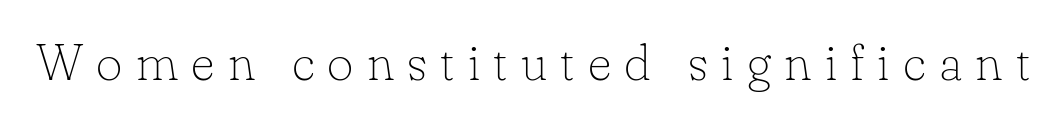
Q: Is the text bold? A: No.
Q: Is the text italic (slanted)? A: No, it is upright.
Q: Is the typeface a serif or a sans-serif typeface? A: Serif.
Q: Is the text underlined? A: No.
Q: Is the spacing between letters normal or unusually wide? A: Unusually wide.
Q: Width (condensed, normal, or wide)? A: Normal.
Q: Stroke contrast? A: Low.
Q: x-height? A: Small.
Q: Monospaced? A: No.
